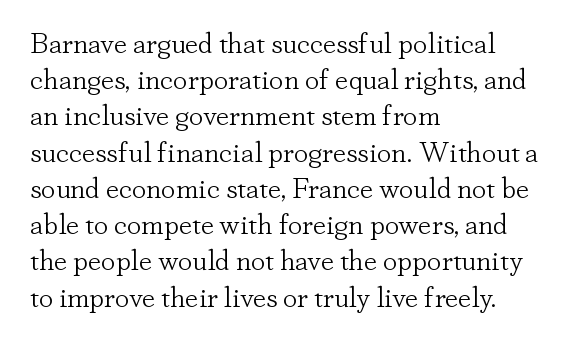
{"serif": "yes", "italic": "no", "bold": "no", "weight": "light", "width": "normal", "stroke_contrast": "low", "x_height": "small", "monospaced": "no", "underline": "no", "align": "left", "line_spacing": "normal", "line_spacing_ratio": 1.25, "letter_spacing": "normal", "letter_spacing_em": 0.0, "glyph_px": 29}
